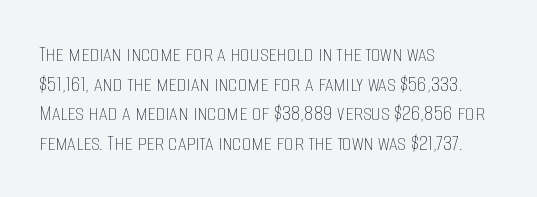
Words appear dense and cohesive because spacing is normal. Stem width sits at or under what a default text font uses. Honestly, there is no underline to notice here at all. The lettering stays uniformly vertical, giving the passage a roman look.
